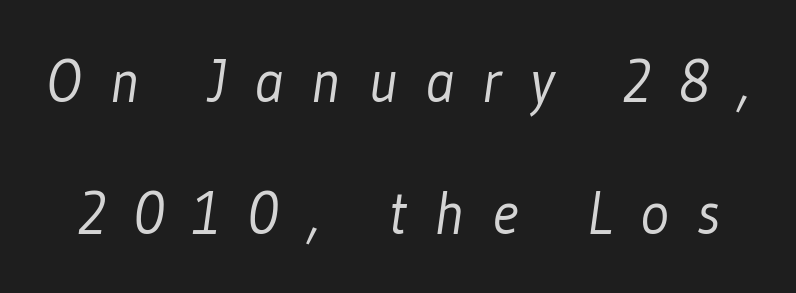
Display-style spreading of the glyphs; the letterfit is very open. Interline gaps are noticeably wide in this sample. A quiet, ordinary-to-light weight characterises the typeface. Anything drawn beneath the words? Only blank space. Note: no serifs on the glyphs. Character widths vary here, with narrow letters taking less room than wide ones.
